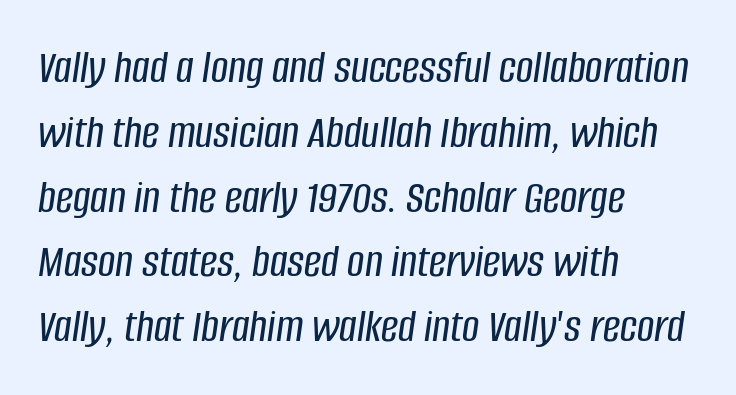
The image shows 48 px condensed type, italic (leaning right); set left-aligned, normal line spacing (1.35x), normal letter spacing, not underlined; low stroke contrast and a large x-height.
